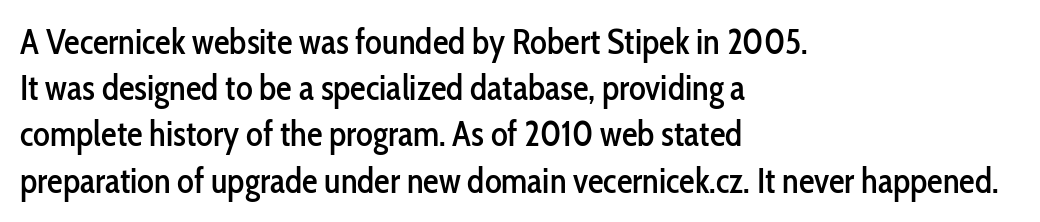
Think of a printed novel: that variable character pitch is what you see here. Typeset ragged right — the left edge is the straight one. Lines of text with bare space underneath. In terms of letterspacing, this is plain default setting. This sample keeps an unexceptional amount of space between lines.
